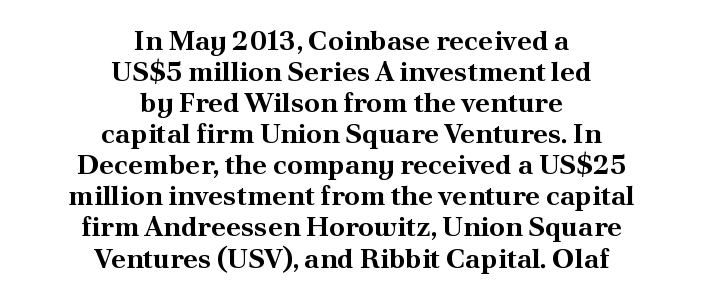
The image shows 28 px bold serif type, upright; set centered, tight line spacing (1.11x), normal letter spacing, not underlined; medium stroke contrast and a small x-height.
